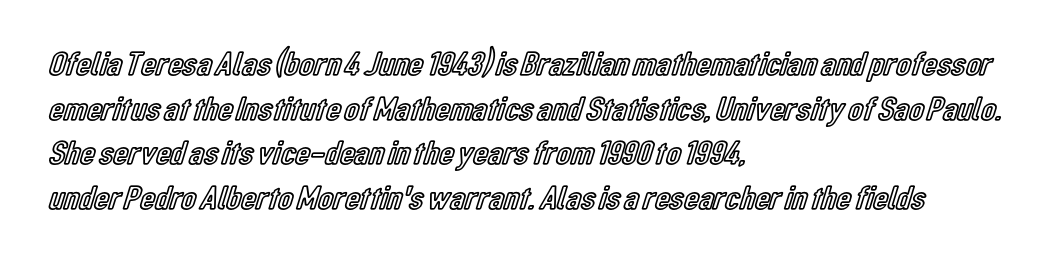
The image shows 34 px condensed type; set left-aligned, normal line spacing (1.31x), normal letter spacing, not underlined; a medium x-height.
